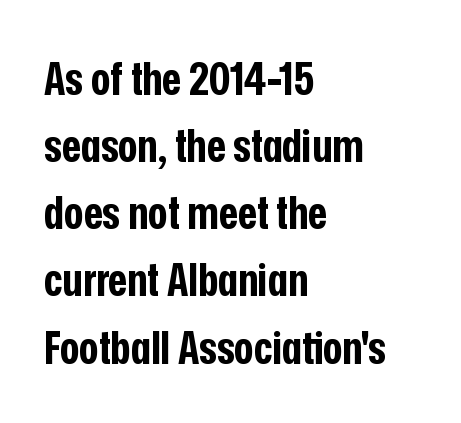
Q: Is the text bold? A: Yes.
Q: Is the text italic (slanted)? A: No, it is upright.
Q: Is the typeface a serif or a sans-serif typeface? A: Sans-serif.
Q: Is the text underlined? A: No.
Q: How is the paragraph aligned? A: Left-aligned.
Q: Is the spacing between letters normal or unusually wide? A: Normal.
Q: Is the spacing between lines tight, normal or loose? A: Normal.
Q: Width (condensed, normal, or wide)? A: Condensed.
Q: Stroke contrast? A: Low.
Q: x-height? A: Medium.
Q: Monospaced? A: No.
